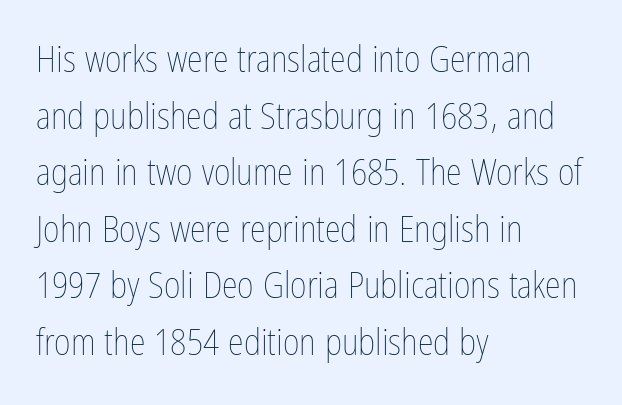
{"italic": "no", "bold": "no", "weight": "thin", "width": "condensed", "stroke_contrast": "low", "x_height": "medium", "monospaced": "no", "underline": "no", "align": "left", "line_spacing": "normal", "line_spacing_ratio": 1.57, "letter_spacing": "normal", "letter_spacing_em": 0.0, "glyph_px": 36}
